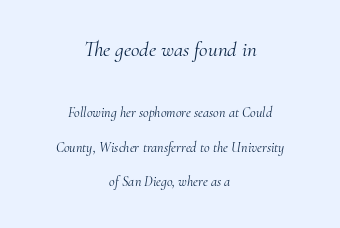
The image shows 21 px text type, italic (leaning right); set centered, loose line spacing (2.46x), normal letter spacing, not underlined; the first (top) block is 1.5x larger.
